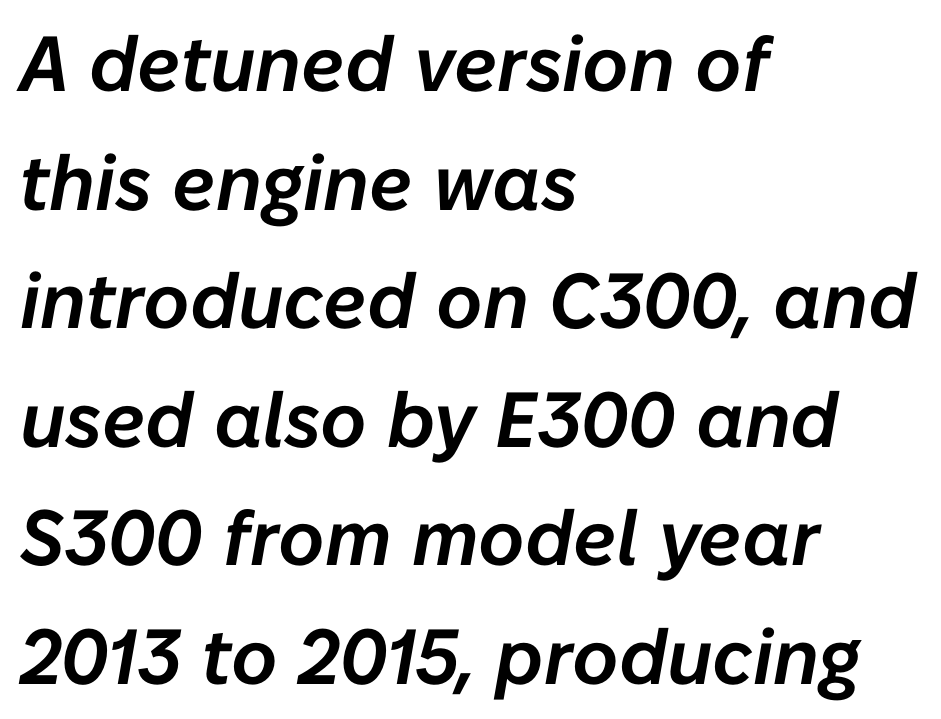
Tracking value appears to be zero — textbook default spacing. How would I describe the line gaps? Plain and ordinary. These lines are rendered in a variable-pitch font. These lines are set flush left with a ragged right edge. Only glyphs here, with clear space below each row. An italicized treatment has been applied to the whole sample.
